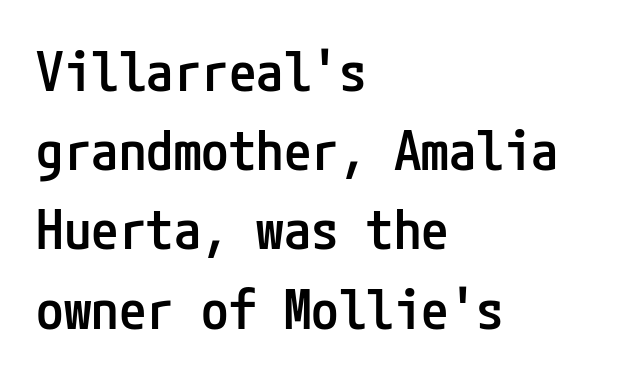
Q: Is the text bold? A: Semi-bold.
Q: Is the text italic (slanted)? A: No, it is upright.
Q: Is the typeface a serif or a sans-serif typeface? A: Sans-serif.
Q: Is the text underlined? A: No.
Q: How is the paragraph aligned? A: Left-aligned.
Q: Is the spacing between letters normal or unusually wide? A: Normal.
Q: Is the spacing between lines tight, normal or loose? A: Normal.
Q: Width (condensed, normal, or wide)? A: Condensed.
Q: Stroke contrast? A: Low.
Q: x-height? A: Medium.
